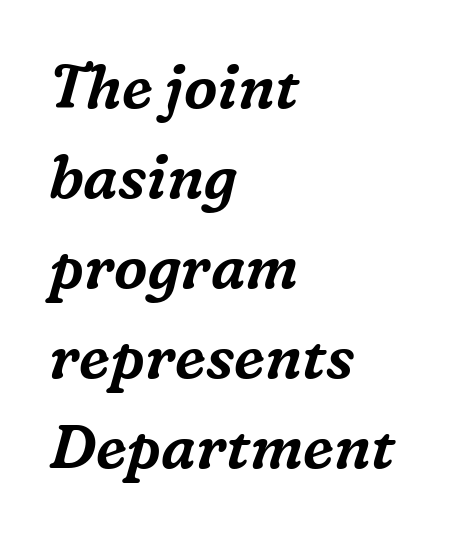
{"serif": "yes", "italic": "yes", "lean": "right", "slant_degrees": 16, "width": "normal", "stroke_contrast": "medium", "x_height": "medium", "monospaced": "no", "underline": "no", "align": "left", "line_spacing": "normal", "line_spacing_ratio": 1.5, "letter_spacing": "normal", "letter_spacing_em": 0.0, "glyph_px": 60}
